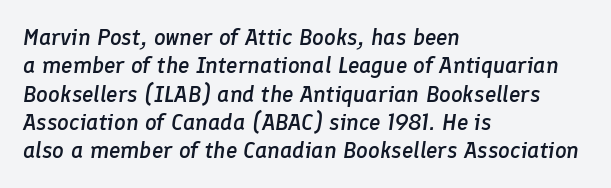
The glyphs look as if they've been sheared to an angle. In CSS terms this would be text-align: left. Each word holds together tightly as a unit, with standard inter-letter gaps. On the weight axis this lands at semibold, roughly 600.
